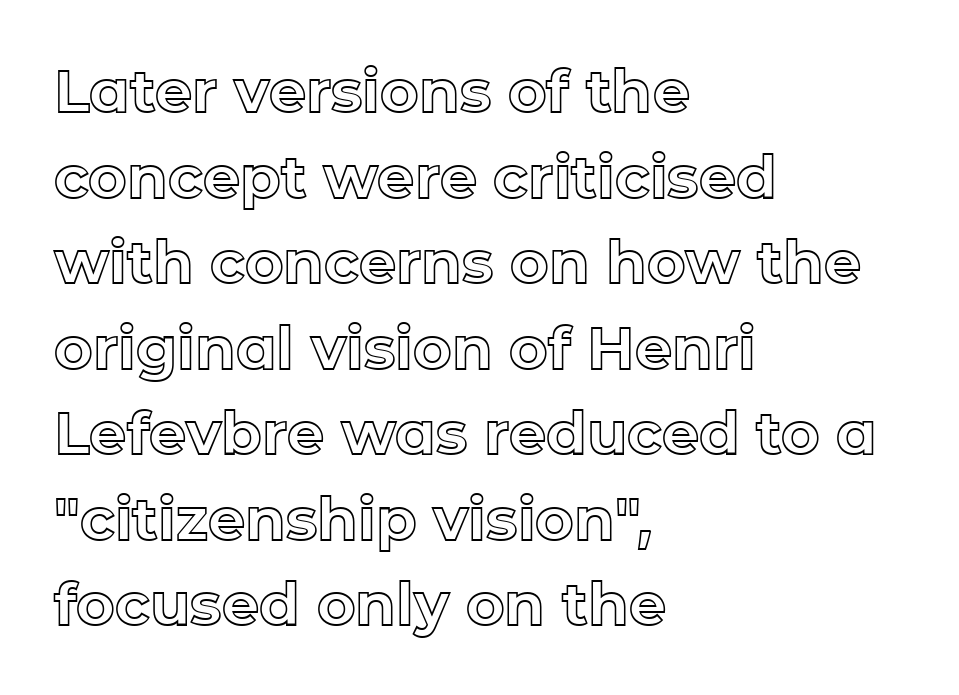
{"italic": "no", "width": "normal", "x_height": "medium", "monospaced": "no", "underline": "no", "align": "left", "line_spacing": "normal", "line_spacing_ratio": 1.45, "letter_spacing": "normal", "letter_spacing_em": 0.0, "glyph_px": 59}
